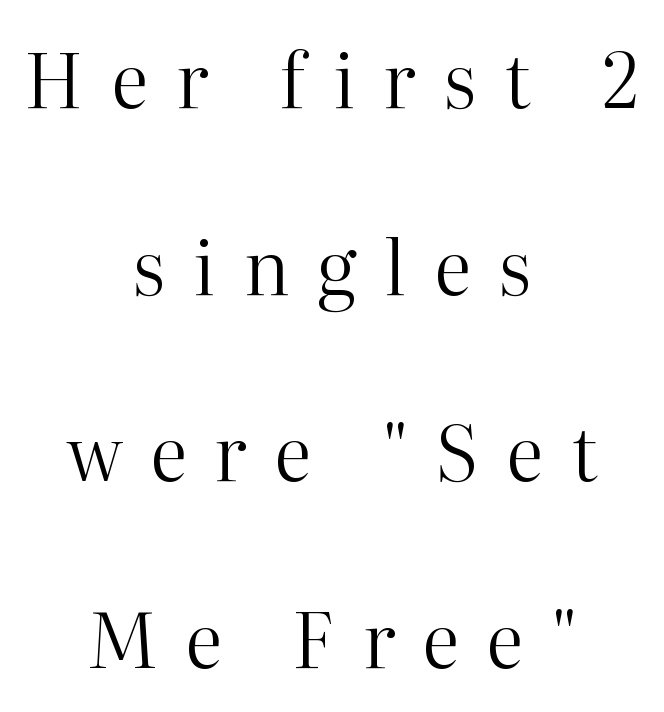
Does the type have serifs? Yes, each stem ends in a small foot. The rendering uses natural spacing where letterforms have individual widths. The lettering stays uniformly vertical, giving the passage a roman look. The string is rendered with underlining switched off. Short and long lines alike share a common midpoint. Students, observe: this is what heavily led, spacious text looks like.
